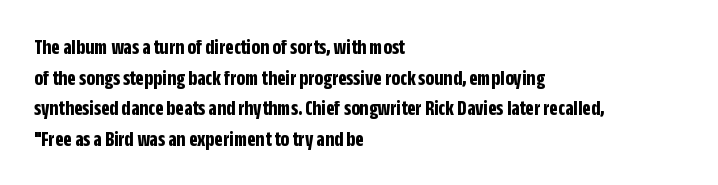
If you drew a line through each stem, it would be perfectly vertical. A normal amount of white space separates one row of letters from the next. Unmarked baselines from the first word to the last. Pretty heavy lettering here — definitely bold. The paragraph has a hard left edge and a soft right edge. These lines keep a tight, regular rhythm from letter to letter.
